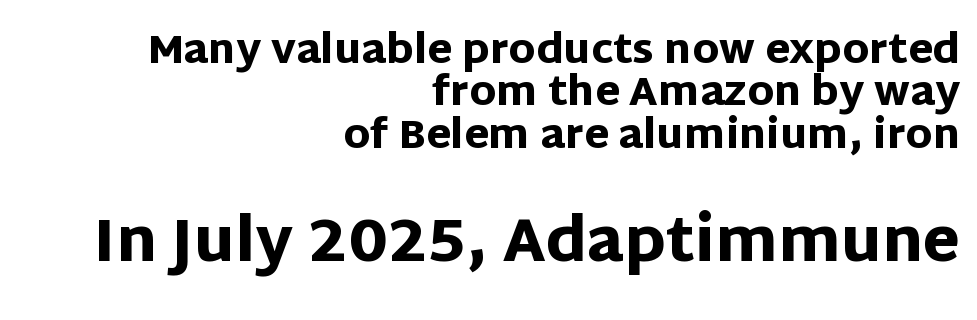
{"serif": "no", "italic": "no", "bold": "yes", "weight": "heavy", "width": "normal", "stroke_contrast": "low", "x_height": "large", "monospaced": "no", "underline": "no", "align": "right", "line_spacing": "tight", "line_spacing_ratio": 1.06, "letter_spacing": "normal", "letter_spacing_em": 0.0, "larger_block": "second", "size_ratio": 1.5, "glyph_px": 60}
